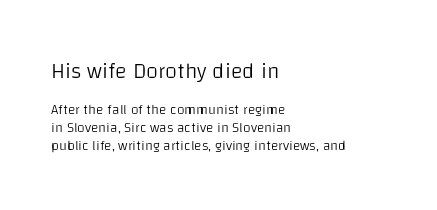
{"italic": "no", "bold": "no", "underline": "no", "align": "left", "line_spacing": "normal", "line_spacing_ratio": 1.26, "letter_spacing": "normal", "letter_spacing_em": 0.0, "larger_block": "first", "size_ratio": 1.57, "glyph_px": 22}
